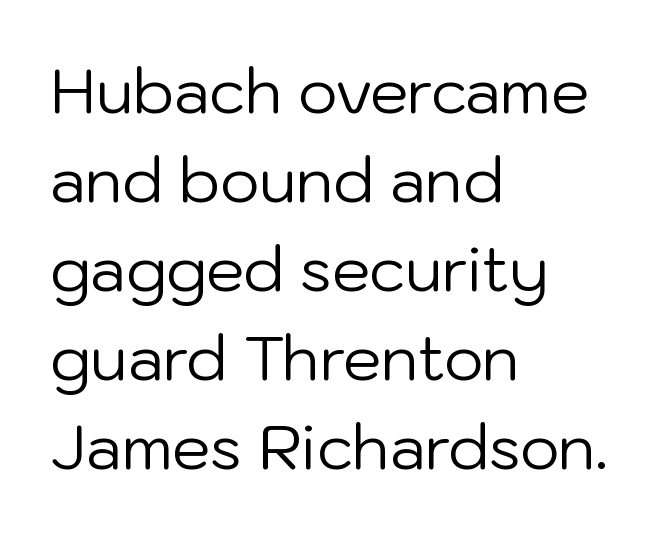
Q: Is the text bold? A: No.
Q: Is the text italic (slanted)? A: No, it is upright.
Q: Is the typeface a serif or a sans-serif typeface? A: Sans-serif.
Q: Is the text underlined? A: No.
Q: How is the paragraph aligned? A: Left-aligned.
Q: Is the spacing between letters normal or unusually wide? A: Normal.
Q: Is the spacing between lines tight, normal or loose? A: Normal.
Q: Width (condensed, normal, or wide)? A: Normal.
Q: Stroke contrast? A: Low.
Q: x-height? A: Medium.
Q: Monospaced? A: No.
